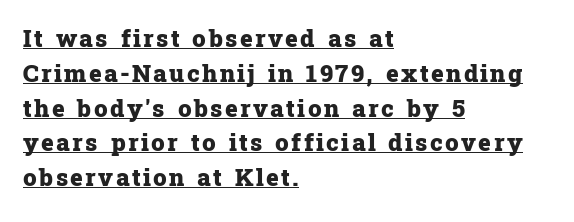
{"italic": "no", "bold": "yes", "underline": "yes", "align": "left", "line_spacing": "normal", "line_spacing_ratio": 1.45, "glyph_px": 24}
